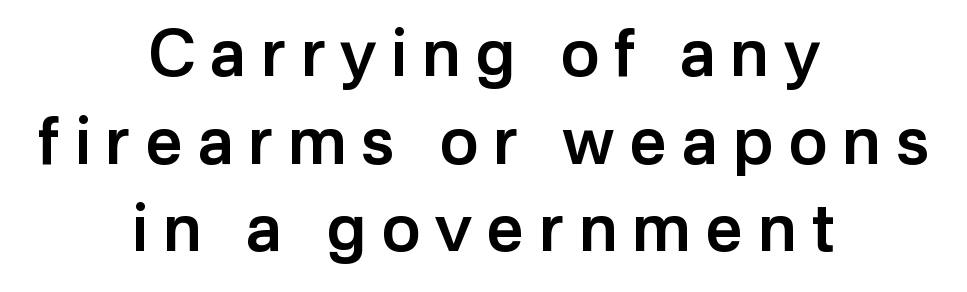
Q: Is the text bold? A: Semi-bold.
Q: Is the text italic (slanted)? A: No, it is upright.
Q: Is the typeface a serif or a sans-serif typeface? A: Sans-serif.
Q: Is the text underlined? A: No.
Q: How is the paragraph aligned? A: Centered.
Q: Is the spacing between letters normal or unusually wide? A: Unusually wide.
Q: Is the spacing between lines tight, normal or loose? A: Normal.
Q: Width (condensed, normal, or wide)? A: Normal.
Q: Stroke contrast? A: Low.
Q: x-height? A: Medium.
Q: Monospaced? A: No.
